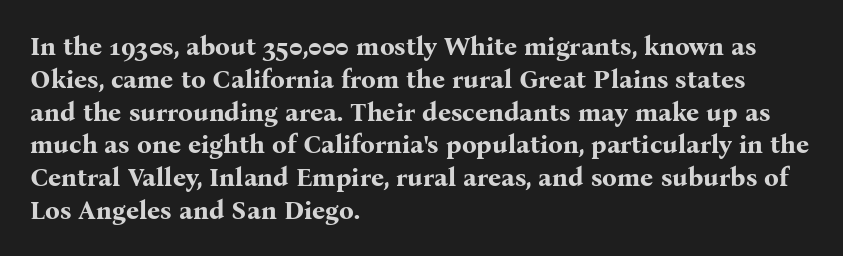
The image shows 26 px bold type, upright; set left-aligned, normal line spacing (1.26x), normal letter spacing, not underlined.
